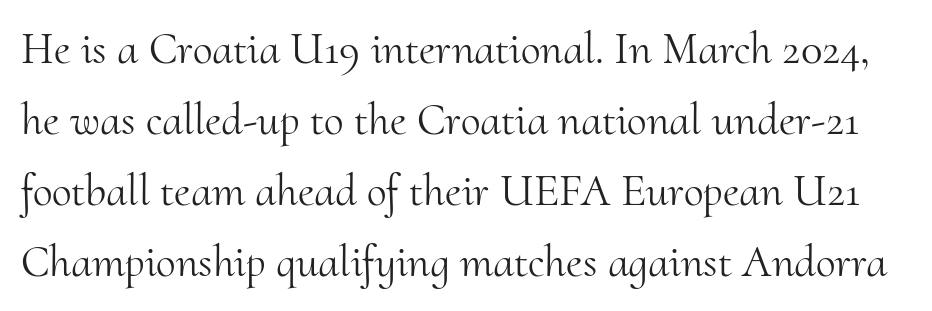
To sum up the face: it has serifs. Letters have the restrained weight of plain body copy at most. Every stem runs plumb, perpendicular to the baseline. Check the space under the baseline: it is left empty.
